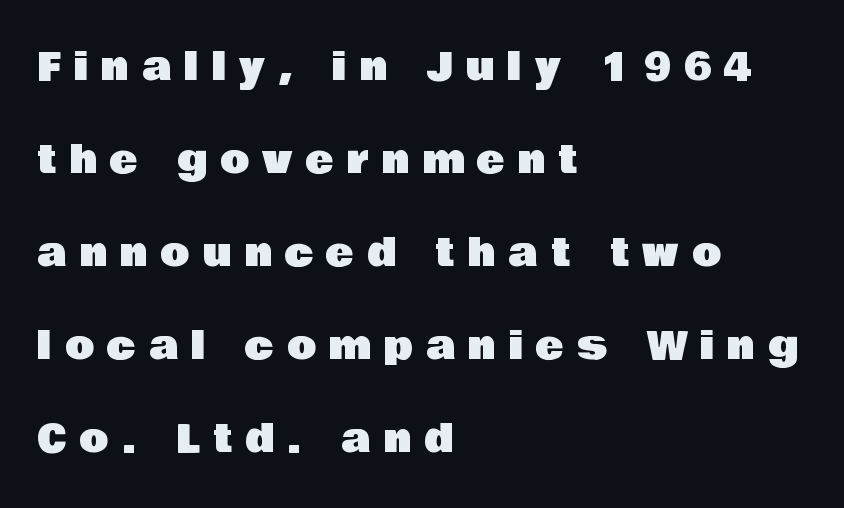
{"serif": "no", "italic": "no", "width": "normal", "stroke_contrast": "low", "x_height": "large", "monospaced": "no", "underline": "no", "align": "left", "line_spacing": "loose", "line_spacing_ratio": 2.45, "letter_spacing": "wide", "letter_spacing_em": 0.35, "glyph_px": 38}
